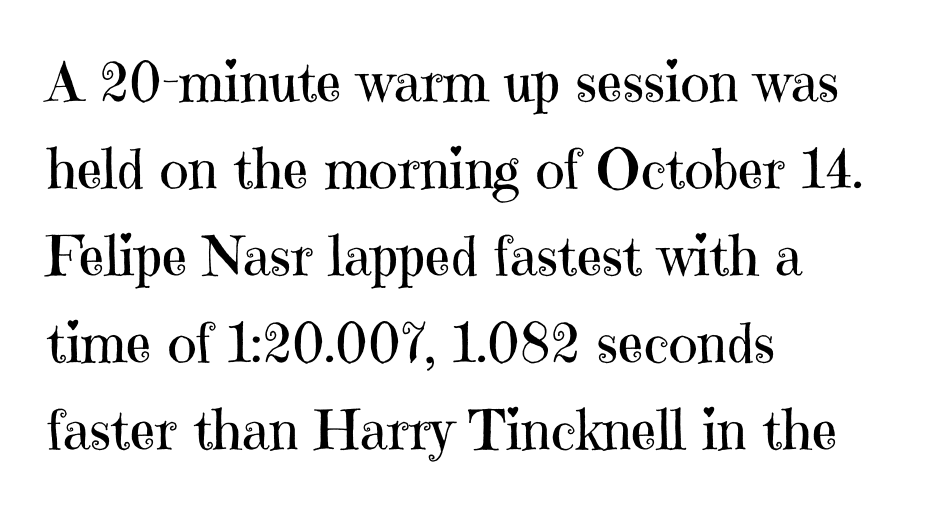
The image shows 55 px regular-weight serif type, upright; set left-aligned, normal line spacing (1.58x), normal letter spacing, not underlined; high stroke contrast and a medium x-height.
